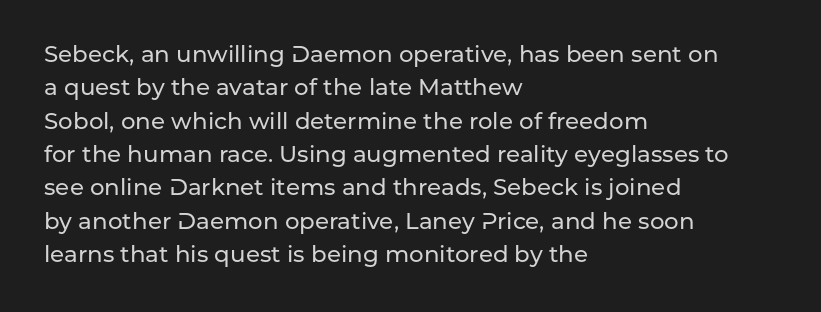
Q: Is the text italic (slanted)? A: No, it is upright.
Q: Is the text underlined? A: No.
Q: How is the paragraph aligned? A: Left-aligned.
Q: Is the spacing between letters normal or unusually wide? A: Normal.
Q: Is the spacing between lines tight, normal or loose? A: Normal.
